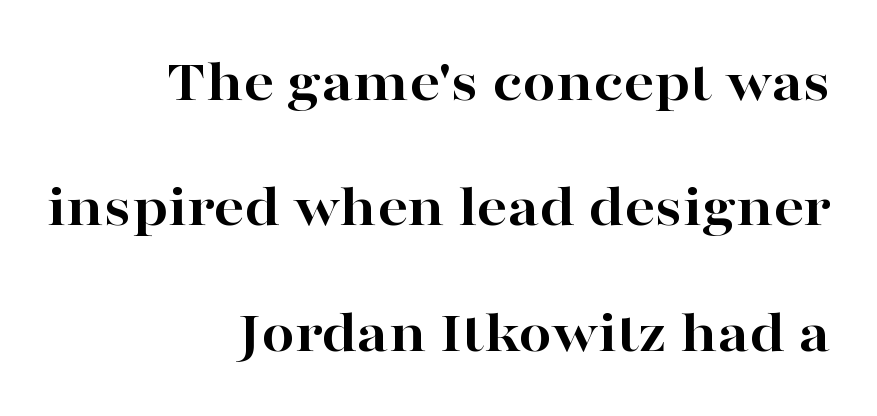
Q: Is the text bold? A: Yes.
Q: Is the text italic (slanted)? A: No, it is upright.
Q: Is the typeface a serif or a sans-serif typeface? A: Serif.
Q: Is the text underlined? A: No.
Q: How is the paragraph aligned? A: Right-aligned.
Q: Is the spacing between letters normal or unusually wide? A: Normal.
Q: Is the spacing between lines tight, normal or loose? A: Loose.
Q: Width (condensed, normal, or wide)? A: Wide.
Q: Stroke contrast? A: High.
Q: x-height? A: Medium.
Q: Monospaced? A: No.
